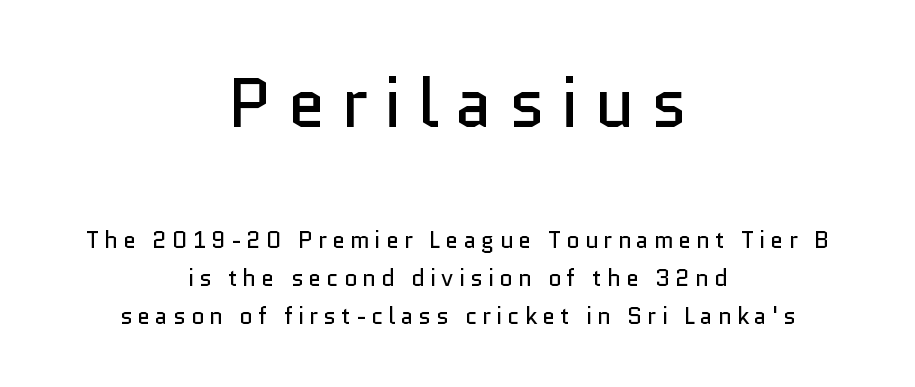
The typeface chosen for these lines omits serifs. Think standard paragraph weight, or any step lighter than that. In CSS terms this would be text-align: center. A typesetter would call this proportional, since set widths differ per character. Look at the tracking — it's clearly loosened, letters drifting apart. A student would notice the top passage is typeset larger than what follows.
